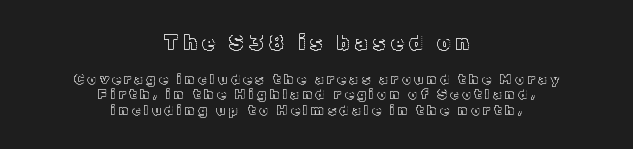
What stands out about the letter spacing? Its width — letters are far apart. You get the large type first, then a drop to smaller type. Compared with a flush-left layout, this one balances lines on the center instead. The letters stand upright; this is a roman face. The area under the type is left untouched. The line-height multiplier appears low, near solid setting.
